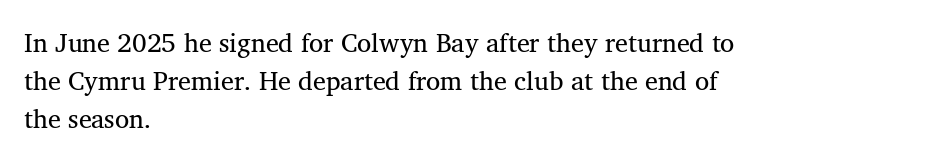
Q: Is the text bold? A: No.
Q: Is the text italic (slanted)? A: No, it is upright.
Q: Is the text underlined? A: No.
Q: How is the paragraph aligned? A: Left-aligned.
Q: Is the spacing between letters normal or unusually wide? A: Normal.
Q: Is the spacing between lines tight, normal or loose? A: Normal.
